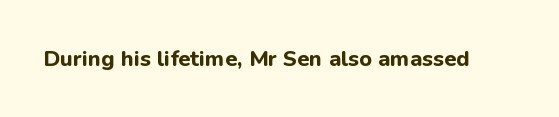
Q: Is the text bold? A: Yes.
Q: Is the text italic (slanted)? A: No, it is upright.
Q: Is the text underlined? A: No.
Q: Is the spacing between letters normal or unusually wide? A: Normal.
